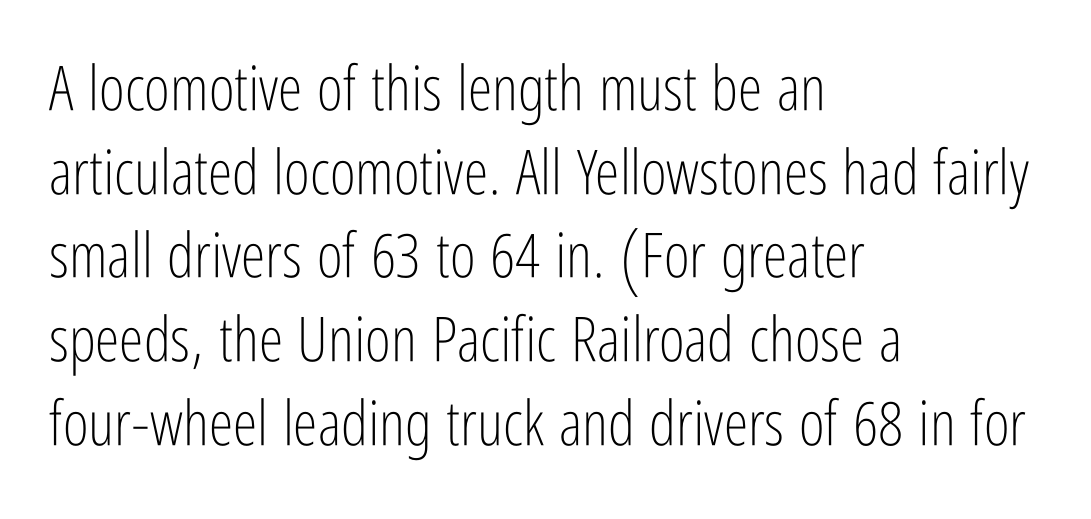
Q: Is the text bold? A: No.
Q: Is the text italic (slanted)? A: No, it is upright.
Q: Is the typeface a serif or a sans-serif typeface? A: Sans-serif.
Q: Is the text underlined? A: No.
Q: How is the paragraph aligned? A: Left-aligned.
Q: Is the spacing between letters normal or unusually wide? A: Normal.
Q: Is the spacing between lines tight, normal or loose? A: Normal.
Q: Width (condensed, normal, or wide)? A: Condensed.
Q: Stroke contrast? A: Low.
Q: x-height? A: Medium.
Q: Monospaced? A: No.
